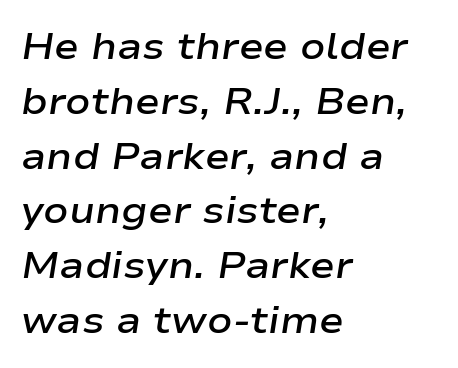
Q: Is the text bold? A: Semi-bold.
Q: Is the text italic (slanted)? A: Yes, it leans right by about 9 degrees.
Q: Is the text underlined? A: No.
Q: How is the paragraph aligned? A: Left-aligned.
Q: Is the spacing between letters normal or unusually wide? A: Normal.
Q: Is the spacing between lines tight, normal or loose? A: Normal.
Q: Width (condensed, normal, or wide)? A: Wide.
Q: Stroke contrast? A: Low.
Q: x-height? A: Medium.
Q: Monospaced? A: No.
